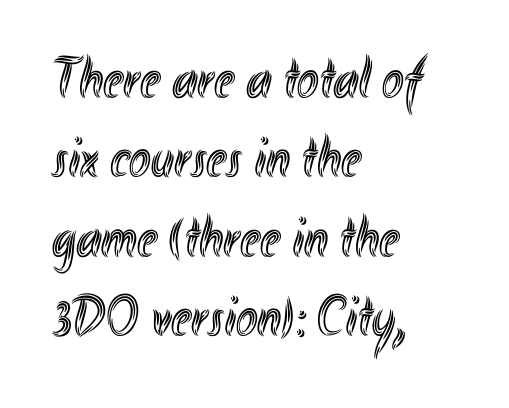
The image shows 58 px condensed type; set left-aligned, normal line spacing (1.37x), normal letter spacing, not underlined; a small x-height.
